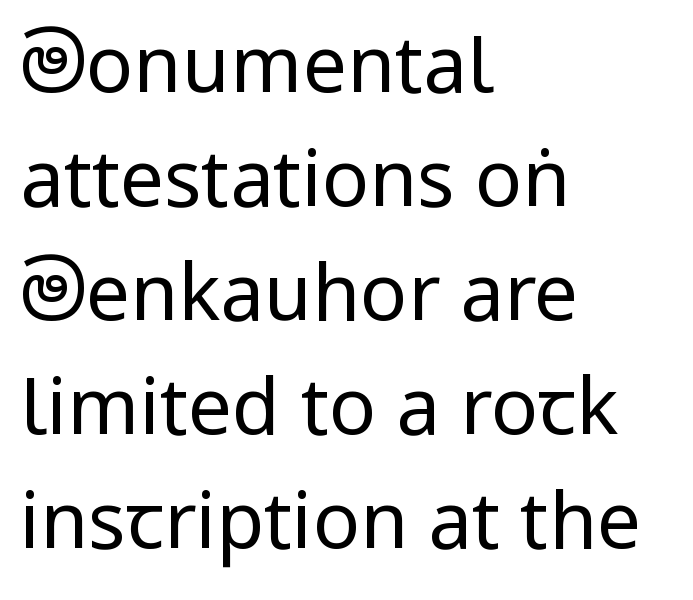
The image shows 78 px regular-weight, condensed sans-serif type, upright; set left-aligned, normal line spacing (1.46x), normal letter spacing, not underlined; low stroke contrast.
